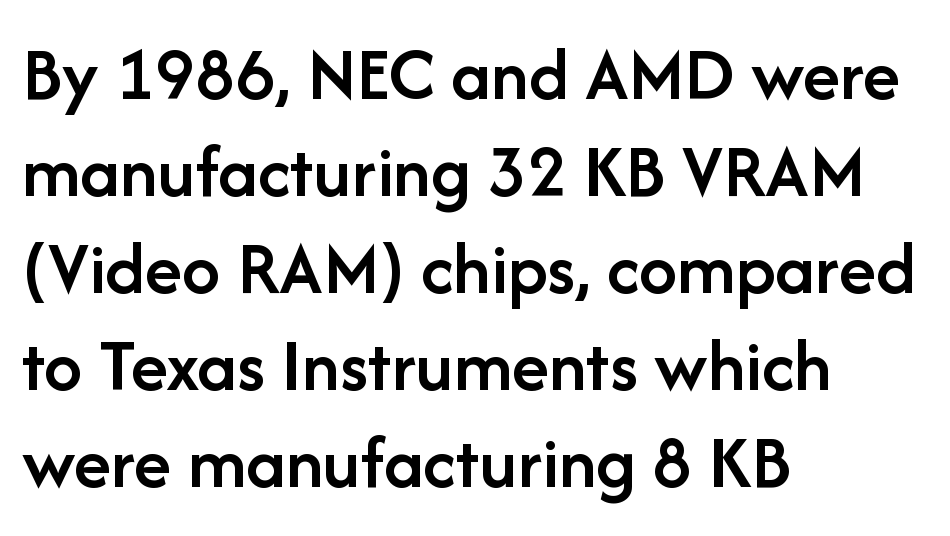
The image shows 77 px semibold sans-serif type, upright; set left-aligned, normal line spacing (1.26x), normal letter spacing, not underlined; low stroke contrast and a medium x-height.
